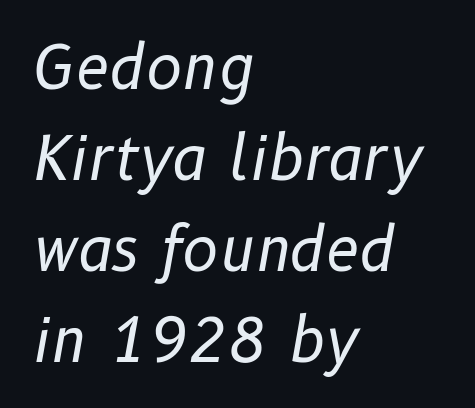
The image shows 61 px regular-weight type, italic (leaning right); set left-aligned, normal line spacing (1.49x), normal letter spacing, not underlined; low stroke contrast and a medium x-height.
